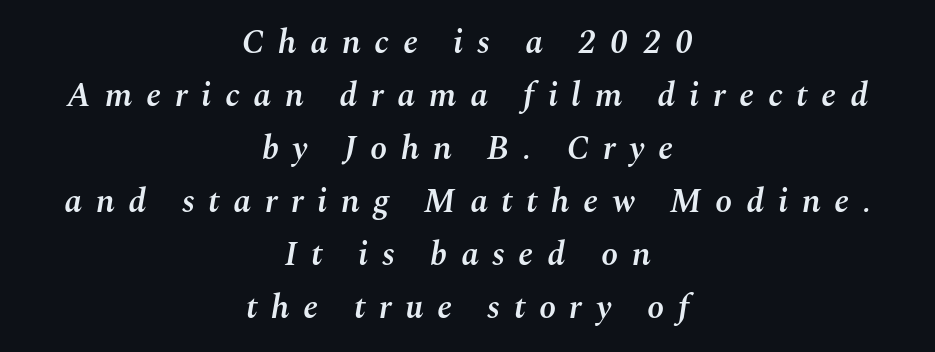
{"italic": "yes", "lean": "right", "slant_degrees": 10, "bold": "semi", "weight": "semibold", "width": "normal", "stroke_contrast": "medium", "x_height": "medium", "monospaced": "no", "underline": "no", "align": "center", "line_spacing": "normal", "line_spacing_ratio": 1.56, "letter_spacing": "wide", "letter_spacing_em": 0.4, "glyph_px": 34}
